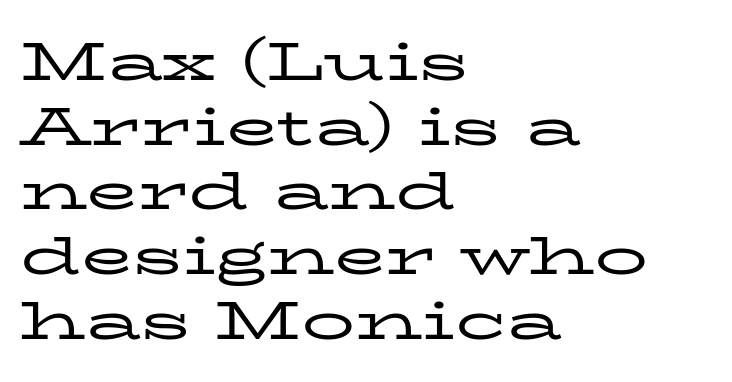
Posture: vertical. Which margin do the lines hug? The left one — the right edge is uneven. The area under the type is left untouched. The font is comparable to plain body text, perhaps lighter. In terms of letterform style, serifs are clearly present.
